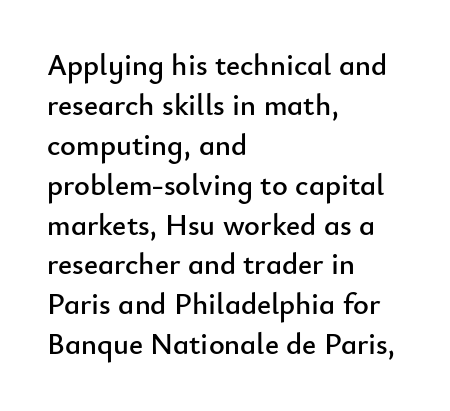
The image shows 30 px sans-serif type, upright; set left-aligned, normal line spacing (1.33x), normal letter spacing, not underlined; low stroke contrast and a small x-height.
